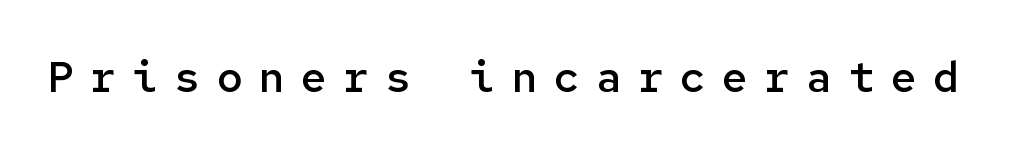
Stroke thickness is moderately raised; the sample reads as semibold. Looks like terminal output: every glyph gets an equal slot. The face used here is rendered with a markedly widened letterfit. The specimen omits any rule beneath the text block's lines.
